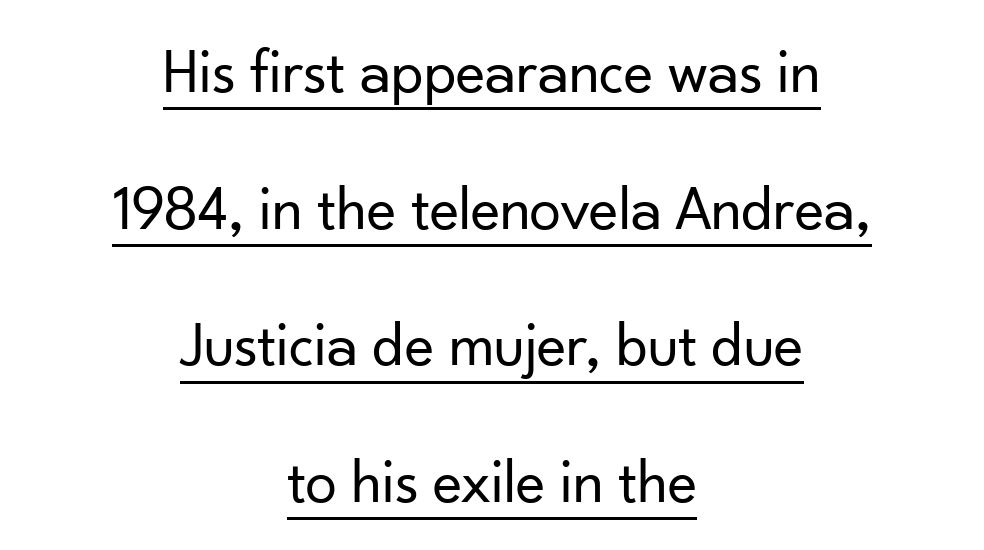
Q: Is the text bold? A: No.
Q: Is the text italic (slanted)? A: No, it is upright.
Q: Is the typeface a serif or a sans-serif typeface? A: Sans-serif.
Q: Is the text underlined? A: Yes.
Q: How is the paragraph aligned? A: Centered.
Q: Is the spacing between letters normal or unusually wide? A: Normal.
Q: Is the spacing between lines tight, normal or loose? A: Loose.
Q: Width (condensed, normal, or wide)? A: Normal.
Q: Stroke contrast? A: Low.
Q: x-height? A: Small.
Q: Monospaced? A: No.
